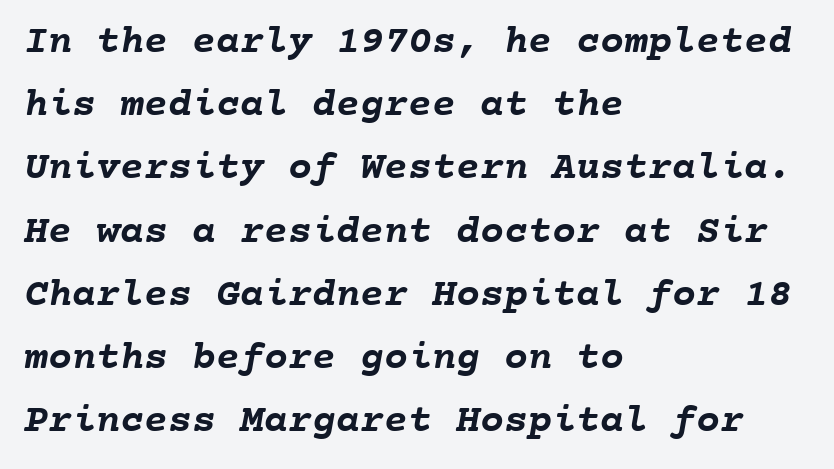
The face used here has the dense, thick strokes of a bold. A typesetter would call this monospace, since all characters share one set width. Regular leading. In CSS terms this would be text-align: left.
